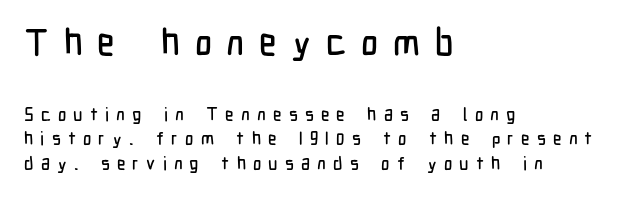
Q: Is the text italic (slanted)? A: No, it is upright.
Q: Is the typeface a serif or a sans-serif typeface? A: Sans-serif.
Q: Is the text underlined? A: No.
Q: How is the paragraph aligned? A: Left-aligned.
Q: Is the spacing between letters normal or unusually wide? A: Unusually wide.
Q: Is the spacing between lines tight, normal or loose? A: Normal.
Q: Which block of text is set in a larger size, the first (top) or the second (bottom)? A: The first (top) one.
Q: Width (condensed, normal, or wide)? A: Condensed.
Q: Stroke contrast? A: Low.
Q: x-height? A: Medium.
Q: Monospaced? A: No.
